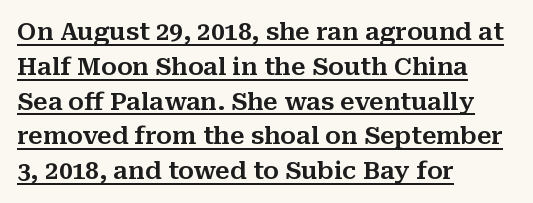
Q: Is the text italic (slanted)? A: No, it is upright.
Q: Is the text underlined? A: Yes.
Q: How is the paragraph aligned? A: Left-aligned.
Q: Is the spacing between letters normal or unusually wide? A: Normal.
Q: Is the spacing between lines tight, normal or loose? A: Normal.
